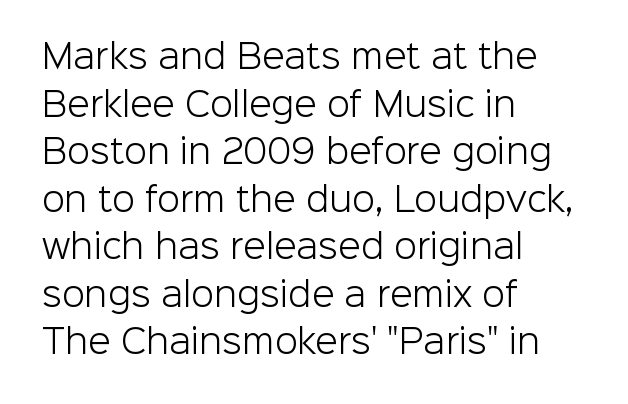
{"serif": "no", "italic": "no", "bold": "no", "weight": "light", "width": "normal", "stroke_contrast": "low", "x_height": "medium", "monospaced": "no", "underline": "no", "align": "left", "line_spacing": "normal", "line_spacing_ratio": 1.44, "letter_spacing": "normal", "letter_spacing_em": 0.0, "glyph_px": 33}
